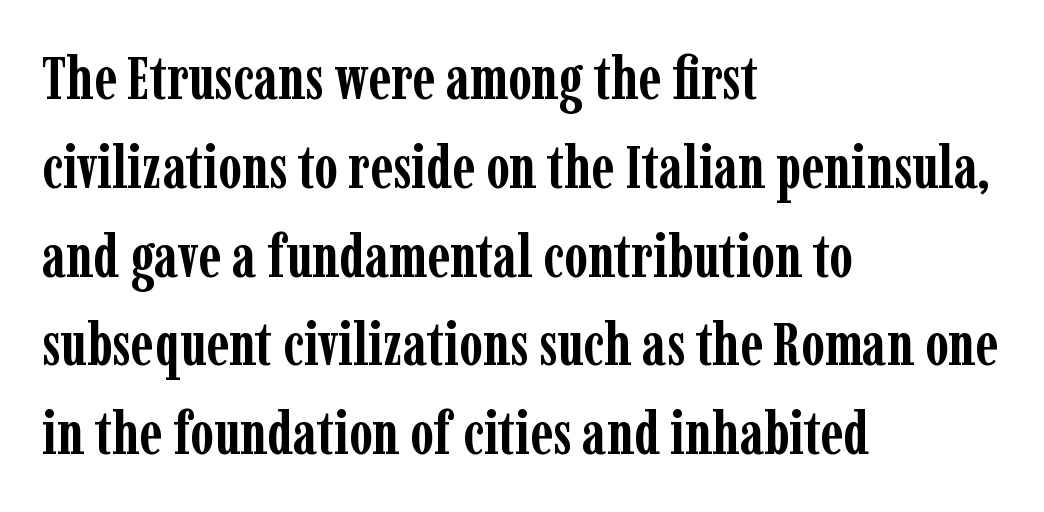
Q: Is the text bold? A: Yes.
Q: Is the text italic (slanted)? A: No, it is upright.
Q: Is the typeface a serif or a sans-serif typeface? A: Serif.
Q: Is the text underlined? A: No.
Q: How is the paragraph aligned? A: Left-aligned.
Q: Is the spacing between letters normal or unusually wide? A: Normal.
Q: Is the spacing between lines tight, normal or loose? A: Normal.
Q: Width (condensed, normal, or wide)? A: Condensed.
Q: Stroke contrast? A: Low.
Q: x-height? A: Medium.
Q: Monospaced? A: No.
